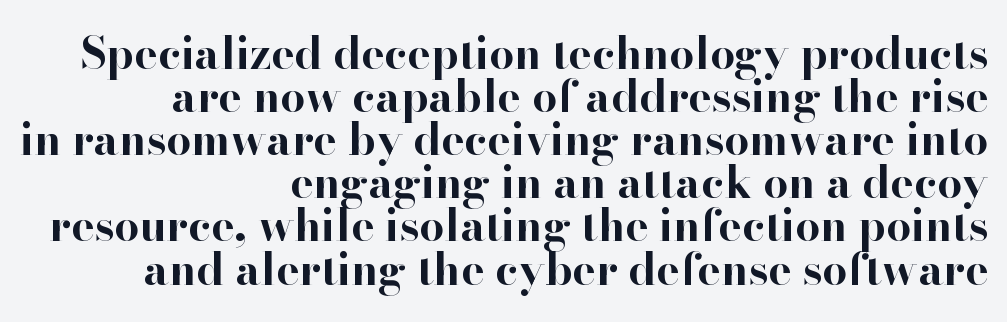
Examine the stroke ends and you'll spot serifs. The line-height multiplier appears low, near solid setting. This rendering leaves character spacing at its baseline value. Quick note: not italic, upright.
